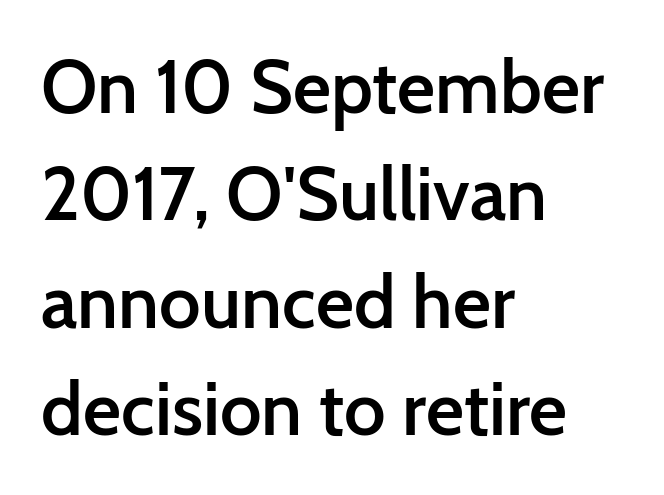
Layout note: lines flush left. Character widths vary here, with narrow letters taking less room than wide ones. I'd call this a sans setting — the letters go barefoot. The face used here is rendered with its standard letterfit. Normally led — the rows are evenly, conventionally spaced. Its strokes are somewhat broadened, the hallmark of semibold type.
